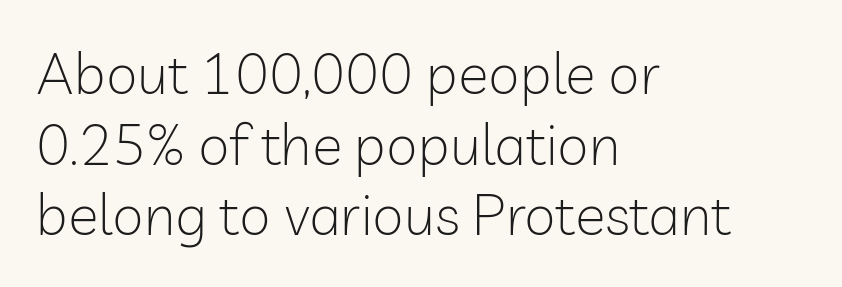
Q: Is the text bold? A: No.
Q: Is the text italic (slanted)? A: No, it is upright.
Q: Is the typeface a serif or a sans-serif typeface? A: Sans-serif.
Q: Is the text underlined? A: No.
Q: How is the paragraph aligned? A: Left-aligned.
Q: Is the spacing between letters normal or unusually wide? A: Normal.
Q: Width (condensed, normal, or wide)? A: Normal.
Q: Stroke contrast? A: Low.
Q: x-height? A: Medium.
Q: Monospaced? A: No.
